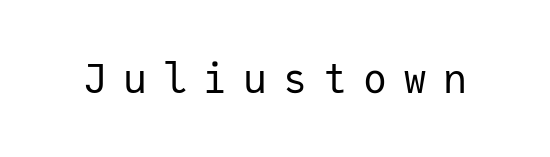
The image shows 40 px regular-weight sans-serif type, upright, monospaced; set unusually wide letter spacing (+0.4 em), not underlined; low stroke contrast and a medium x-height.
